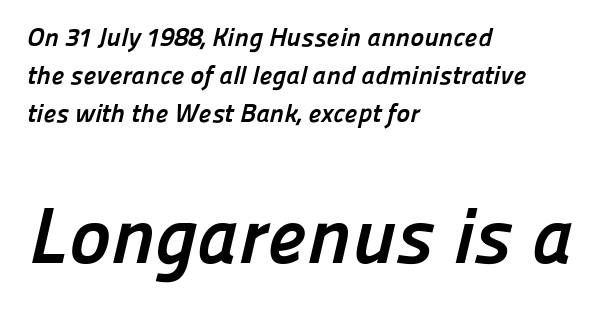
This sample uses a sans-serif face. Anything drawn beneath the words? Only blank space. Leading: standard. You could not count columns in this text — the font is proportionally spaced.
